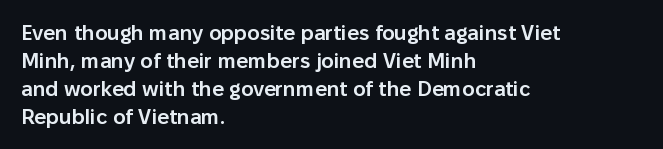
The image shows 21 px text type, upright; set left-aligned, normal line spacing (1.33x), normal letter spacing, not underlined.
